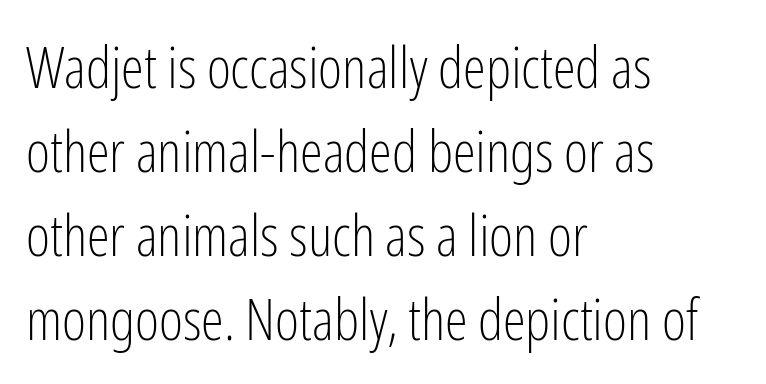
{"serif": "no", "italic": "no", "bold": "no", "weight": "light", "width": "condensed", "stroke_contrast": "low", "x_height": "medium", "monospaced": "no", "underline": "no", "align": "left", "line_spacing": "normal", "line_spacing_ratio": 1.45, "letter_spacing": "normal", "letter_spacing_em": 0.0, "glyph_px": 58}
